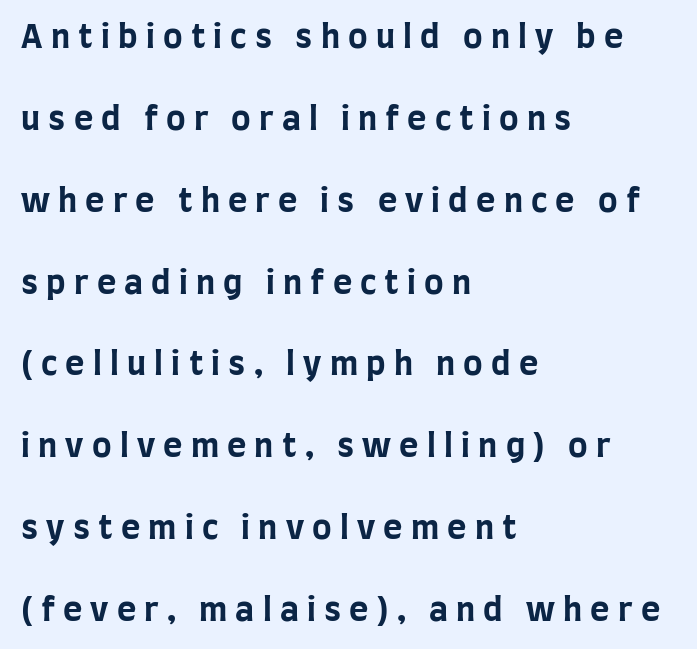
The area under the type is left untouched. Varying glyph widths throughout — classic text-font behaviour. Vertical spacing — loose. The text block is weighted toward the left margin, trailing off unevenly rightward. Words appear elongated and porous because spacing is wide. A dark, heavy texture on the line: the type is bold.
